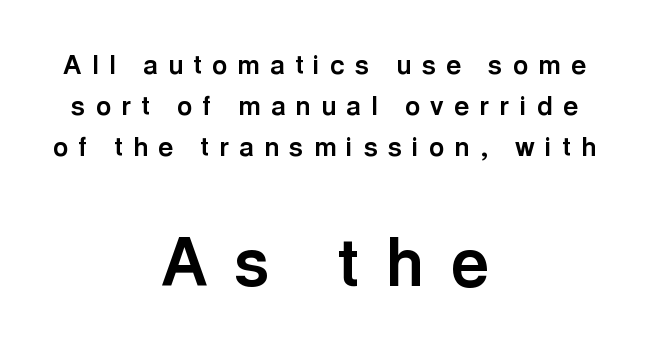
{"serif": "no", "italic": "no", "bold": "yes", "weight": "bold", "width": "normal", "x_height": "medium", "monospaced": "no", "underline": "no", "align": "center", "line_spacing": "normal", "line_spacing_ratio": 1.58, "letter_spacing": "wide", "letter_spacing_em": 0.4, "larger_block": "second", "size_ratio": 2.54, "glyph_px": 66}
